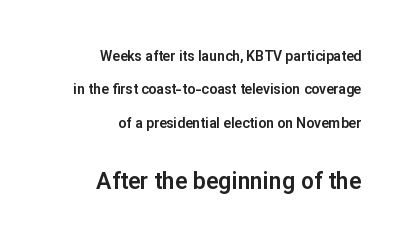
The image shows 23 px text type, upright; set right-aligned, loose line spacing (2.39x), normal letter spacing, not underlined; the second (bottom) block is 1.64x larger.
